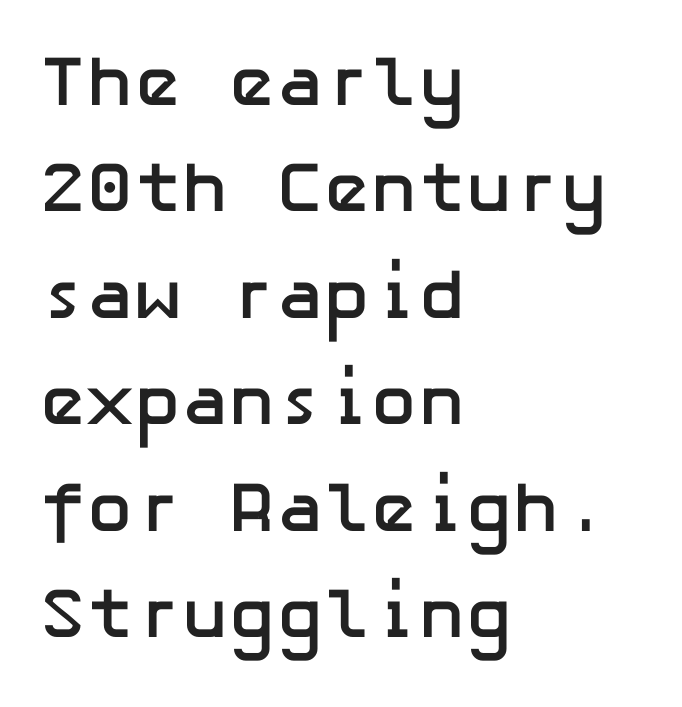
{"serif": "no", "italic": "no", "bold": "yes", "weight": "semibold", "width": "normal", "stroke_contrast": "low", "x_height": "medium", "underline": "no", "align": "left", "line_spacing": "normal", "line_spacing_ratio": 1.5, "letter_spacing": "normal", "letter_spacing_em": 0.0, "glyph_px": 71}
